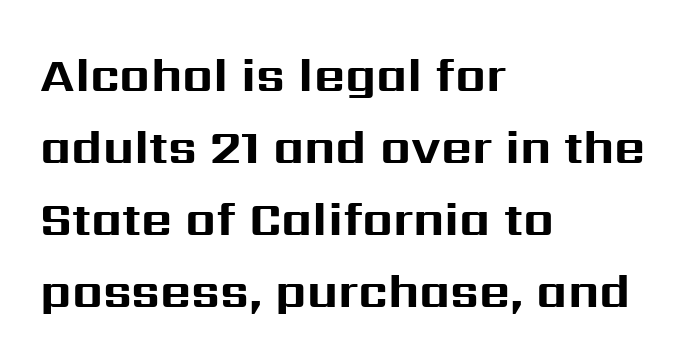
Q: Is the text bold? A: Yes.
Q: Is the text italic (slanted)? A: No, it is upright.
Q: Is the typeface a serif or a sans-serif typeface? A: Sans-serif.
Q: Is the text underlined? A: No.
Q: How is the paragraph aligned? A: Left-aligned.
Q: Is the spacing between letters normal or unusually wide? A: Normal.
Q: Is the spacing between lines tight, normal or loose? A: Normal.
Q: Width (condensed, normal, or wide)? A: Normal.
Q: Stroke contrast? A: Medium.
Q: x-height? A: Medium.
Q: Monospaced? A: No.
